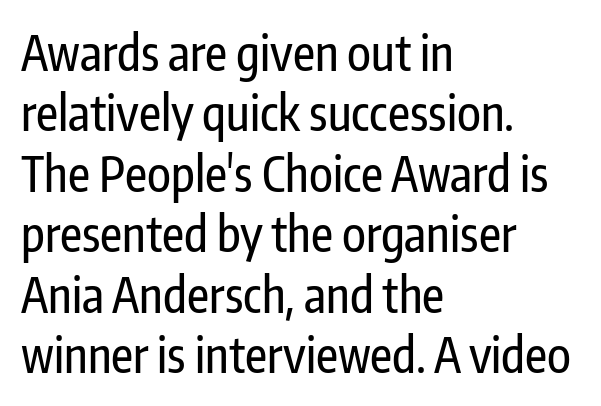
The string is rendered with underlining switched off. Posture: vertical. Is this a fixed-width face? No — the glyphs have proportional, varying widths. Reading down the block, your eye returns to a fixed left position each line. Note: no serifs on the glyphs. If you measured baseline to baseline, you'd find a middling distance.
